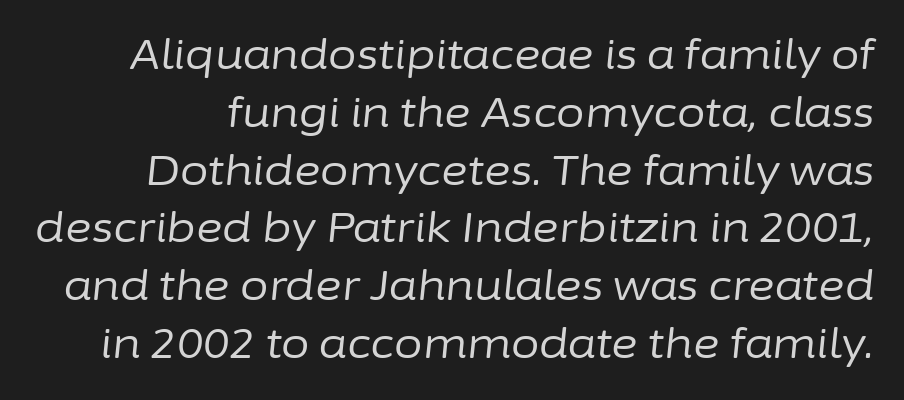
{"italic": "yes", "lean": "right", "slant_degrees": 6, "bold": "no", "weight": "regular", "width": "normal", "stroke_contrast": "low", "x_height": "medium", "monospaced": "no", "underline": "no", "line_spacing": "normal", "line_spacing_ratio": 1.41, "letter_spacing": "normal", "letter_spacing_em": 0.0, "glyph_px": 41}
